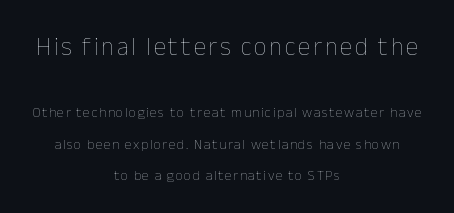
The image shows 25 px text type, upright; set centered, loose line spacing (2.25x), not underlined; the first (top) block is 1.79x larger.
